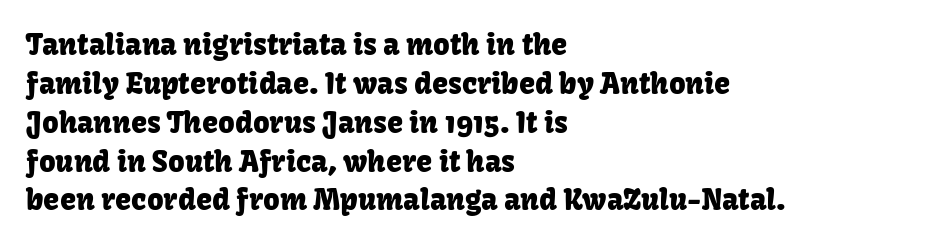
The image shows 29 px sans-serif type, upright; set left-aligned, normal line spacing (1.34x), normal letter spacing, not underlined; low stroke contrast and a medium x-height.
